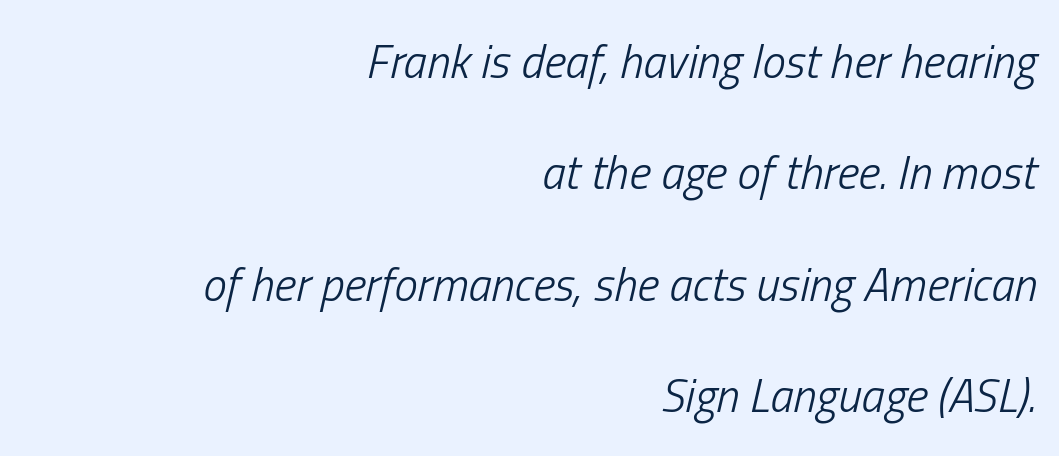
{"italic": "yes", "lean": "right", "slant_degrees": 13, "bold": "no", "weight": "light", "width": "condensed", "stroke_contrast": "low", "x_height": "medium", "monospaced": "no", "underline": "no", "align": "right", "line_spacing": "loose", "line_spacing_ratio": 2.37, "letter_spacing": "normal", "letter_spacing_em": 0.0, "glyph_px": 47}
